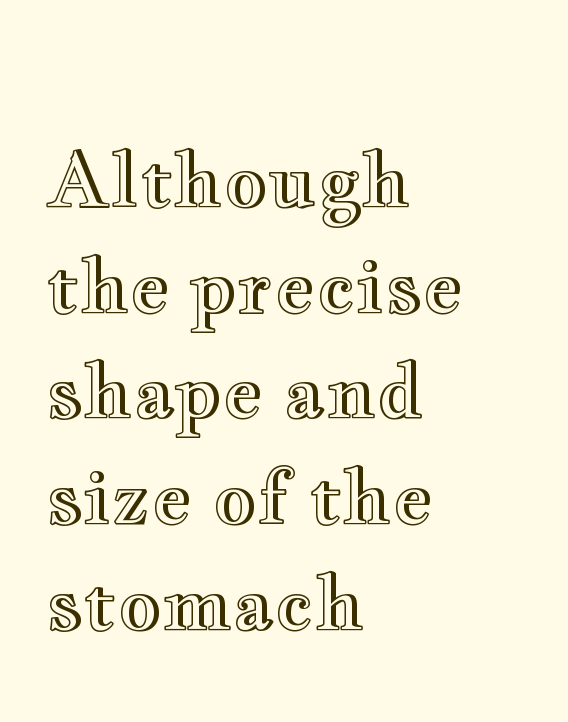
Q: Is the text italic (slanted)? A: No, it is upright.
Q: Is the text underlined? A: No.
Q: How is the paragraph aligned? A: Left-aligned.
Q: Is the spacing between letters normal or unusually wide? A: Normal.
Q: Is the spacing between lines tight, normal or loose? A: Normal.
Q: Width (condensed, normal, or wide)? A: Wide.
Q: x-height? A: Small.
Q: Monospaced? A: No.
